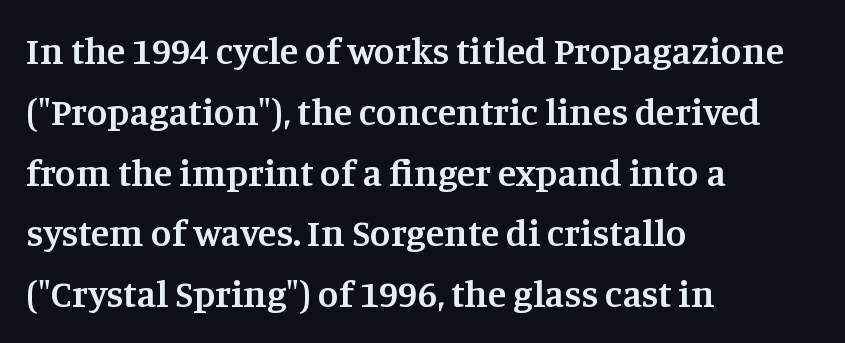
{"serif": "yes", "italic": "no", "bold": "semi", "weight": "semibold", "width": "normal", "stroke_contrast": "medium", "x_height": "large", "monospaced": "no", "underline": "no", "align": "left", "line_spacing": "normal", "line_spacing_ratio": 1.6, "letter_spacing": "normal", "letter_spacing_em": 0.0, "glyph_px": 38}
